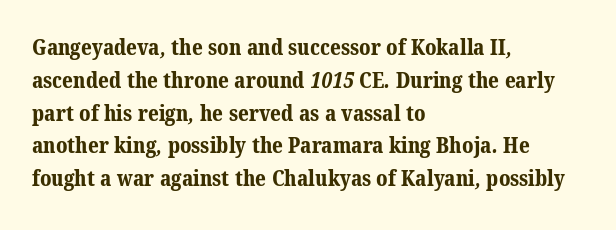
Q: Is the text bold? A: Yes.
Q: Is the text underlined? A: No.
Q: How is the paragraph aligned? A: Left-aligned.
Q: Is the spacing between letters normal or unusually wide? A: Normal.
Q: Is the spacing between lines tight, normal or loose? A: Normal.
